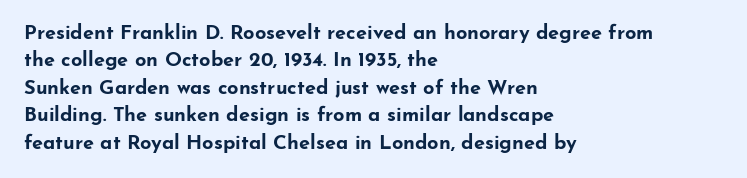
Q: Is the text bold? A: Yes.
Q: Is the text italic (slanted)? A: No, it is upright.
Q: Is the text underlined? A: No.
Q: How is the paragraph aligned? A: Left-aligned.
Q: Is the spacing between letters normal or unusually wide? A: Normal.
Q: Is the spacing between lines tight, normal or loose? A: Normal.
